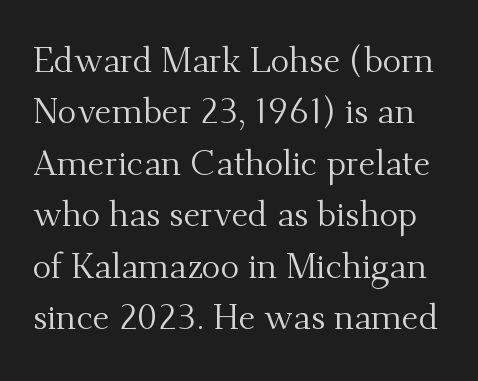
{"serif": "yes", "italic": "no", "bold": "no", "weight": "regular", "width": "normal", "stroke_contrast": "medium", "x_height": "small", "monospaced": "no", "underline": "no", "line_spacing": "normal", "line_spacing_ratio": 1.47, "letter_spacing": "normal", "letter_spacing_em": 0.0, "glyph_px": 35}
